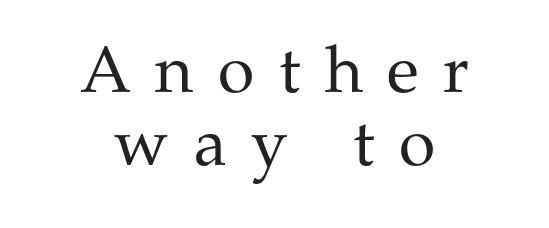
Ascenders rise straight up at ninety degrees. The foot of each line stays bare and open. Looks like regular typesetting: each glyph gets only the width it needs. Caption: face not bold, strokes unweighted. Reading down the column, the eye jumps only a short way to each next line. The rag falls on both sides of this text block equally.
